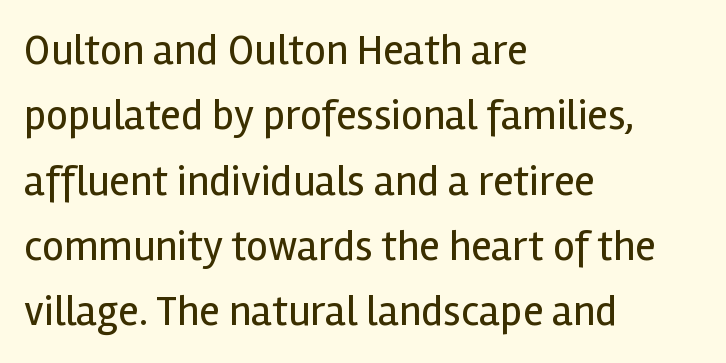
Q: Is the text bold? A: No.
Q: Is the text italic (slanted)? A: No, it is upright.
Q: Is the typeface a serif or a sans-serif typeface? A: Sans-serif.
Q: Is the text underlined? A: No.
Q: How is the paragraph aligned? A: Left-aligned.
Q: Is the spacing between letters normal or unusually wide? A: Normal.
Q: Is the spacing between lines tight, normal or loose? A: Normal.
Q: Width (condensed, normal, or wide)? A: Normal.
Q: x-height? A: Medium.
Q: Monospaced? A: No.
